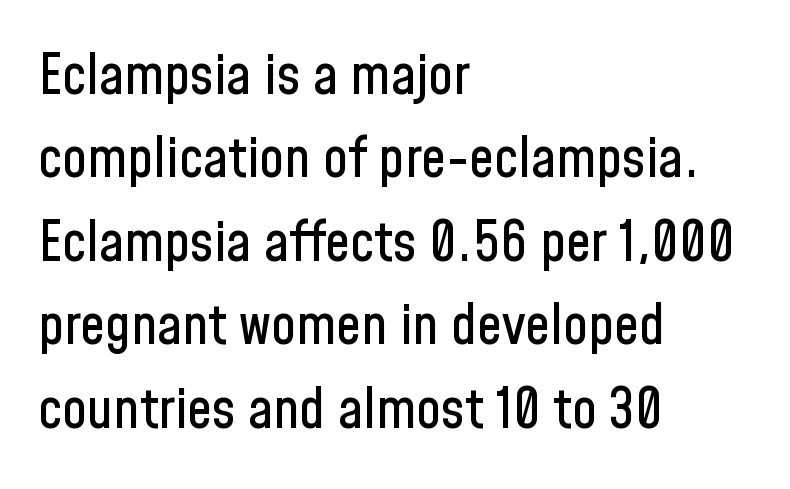
Descender tails drop into unmarked territory. Which margin do the lines hug? The left one — the right edge is uneven. Notice how descenders clear the ascenders below comfortably — that's standard leading. Is this a sans? Yes — the strokes have no serifs. Characters follow at the spacing the type designer built in. Looks like regular typesetting: each glyph gets only the width it needs.
